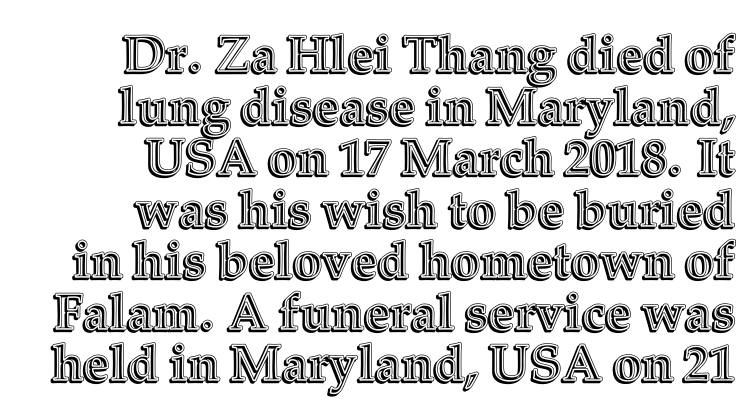
{"italic": "no", "width": "normal", "x_height": "medium", "monospaced": "no", "underline": "no", "align": "right", "line_spacing": "tight", "line_spacing_ratio": 1.01, "letter_spacing": "normal", "letter_spacing_em": 0.0, "glyph_px": 51}
